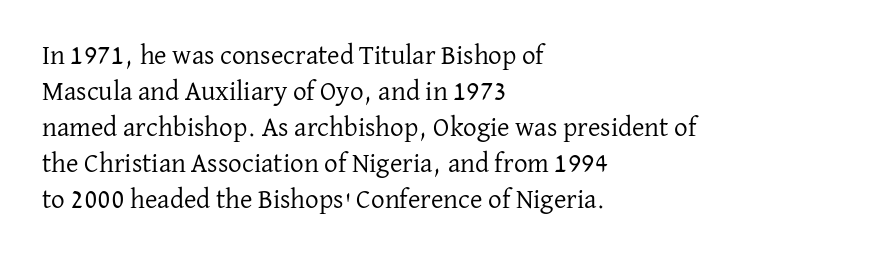
The image shows 27 px text type, upright; set left-aligned, normal line spacing (1.33x), normal letter spacing, not underlined.
